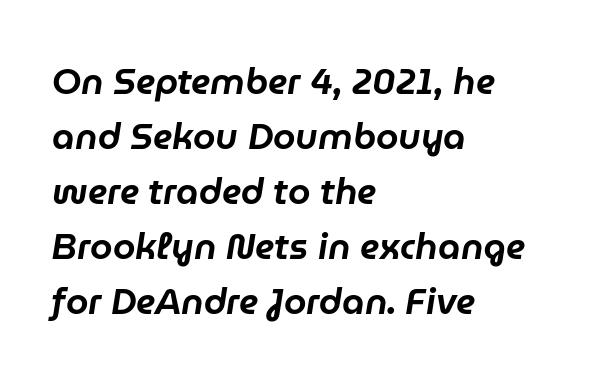
The image shows 36 px text type, italic (leaning right); set left-aligned, normal line spacing (1.53x), normal letter spacing, not underlined; low stroke contrast and a medium x-height.
